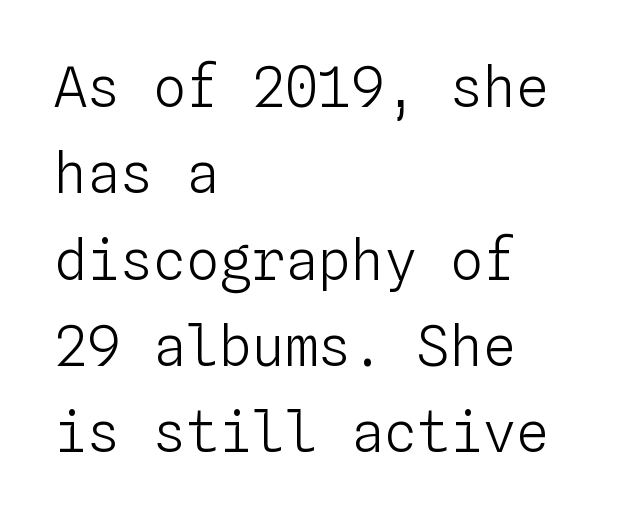
Q: Is the text bold? A: No.
Q: Is the text italic (slanted)? A: No, it is upright.
Q: Is the text underlined? A: No.
Q: How is the paragraph aligned? A: Left-aligned.
Q: Is the spacing between letters normal or unusually wide? A: Normal.
Q: Is the spacing between lines tight, normal or loose? A: Normal.
Q: Width (condensed, normal, or wide)? A: Normal.
Q: Stroke contrast? A: Low.
Q: x-height? A: Medium.
Q: Monospaced? A: Yes.
